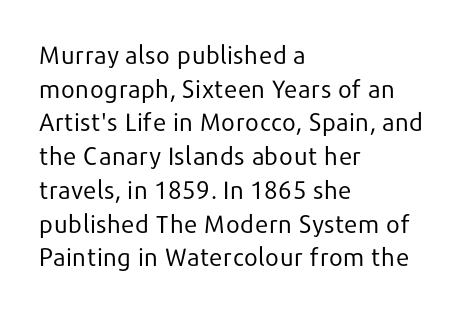
The image shows 25 px text type, upright; set left-aligned, normal line spacing (1.35x), normal letter spacing, not underlined.
